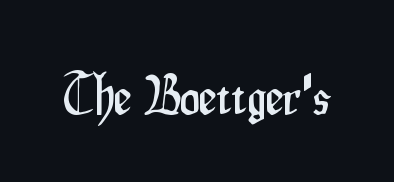
Bare-footed words on every line. The horizontal fit of the characters is conventional and even. Here the designer chose a conventional face with non-uniform glyph widths. Classification — sans serif.
